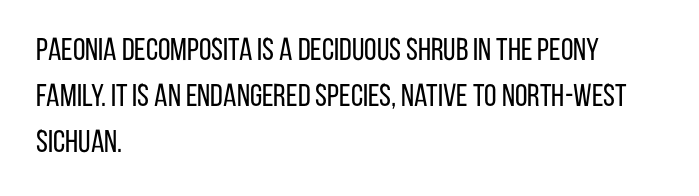
The line-height multiplier appears to be the usual default. No italicization has been applied; the sample stays upright. The characters are drawn with everyday or finer stroke widths. The passage shown is not underscored anywhere. Varying glyph widths throughout — classic text-font behaviour.
